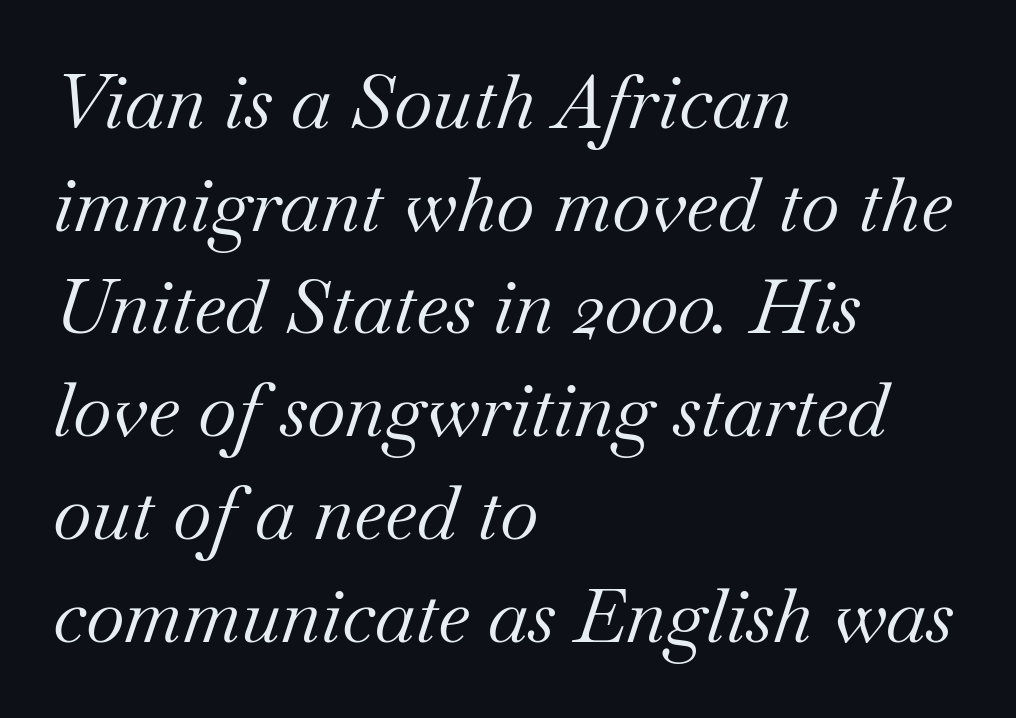
The face used here is seriffed, in the tradition of book romans. Here the designer chose a conventional face with non-uniform glyph widths. Summary of weight: not heavy and not bold. The strip under each line holds only bare page. The designer left line spacing at the default. A typesetter would mark this as italic.
